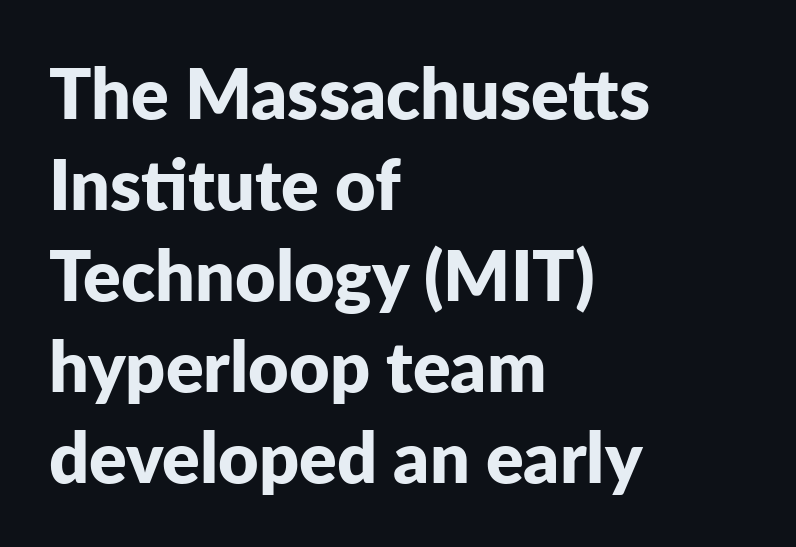
Q: Is the text bold? A: Yes.
Q: Is the text italic (slanted)? A: No, it is upright.
Q: Is the typeface a serif or a sans-serif typeface? A: Sans-serif.
Q: Is the text underlined? A: No.
Q: How is the paragraph aligned? A: Left-aligned.
Q: Is the spacing between letters normal or unusually wide? A: Normal.
Q: Is the spacing between lines tight, normal or loose? A: Normal.
Q: Width (condensed, normal, or wide)? A: Normal.
Q: Stroke contrast? A: Low.
Q: x-height? A: Medium.
Q: Monospaced? A: No.
